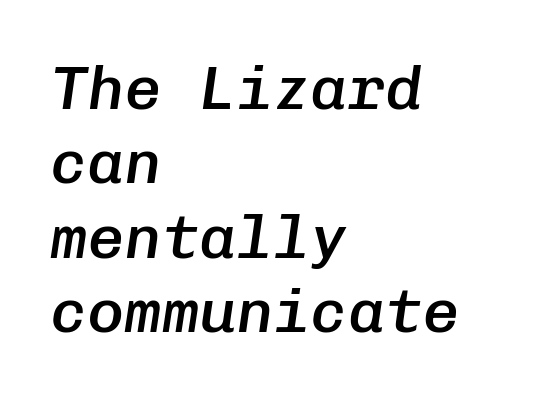
Caption: semibold face, moderately heavy strokes. The setting favours the left margin, as ordinary paragraphs usually do. Nobody touched the tracking dial on this one. These lines were composed using italics. The area under the type is left untouched.
